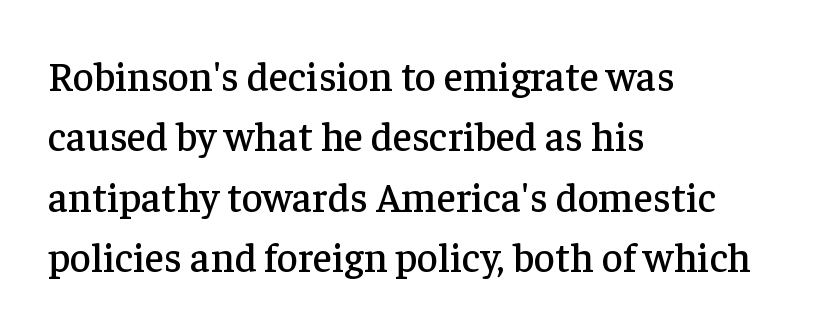
Q: Is the text italic (slanted)? A: No, it is upright.
Q: Is the typeface a serif or a sans-serif typeface? A: Serif.
Q: Is the text underlined? A: No.
Q: How is the paragraph aligned? A: Left-aligned.
Q: Is the spacing between letters normal or unusually wide? A: Normal.
Q: Is the spacing between lines tight, normal or loose? A: Normal.
Q: Width (condensed, normal, or wide)? A: Normal.
Q: Stroke contrast? A: Low.
Q: x-height? A: Medium.
Q: Monospaced? A: No.
